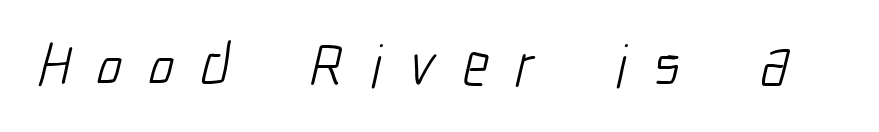
The image shows 60 px light, condensed sans-serif type; set unusually wide letter spacing (+0.45 em), not underlined; low stroke contrast and a medium x-height.
